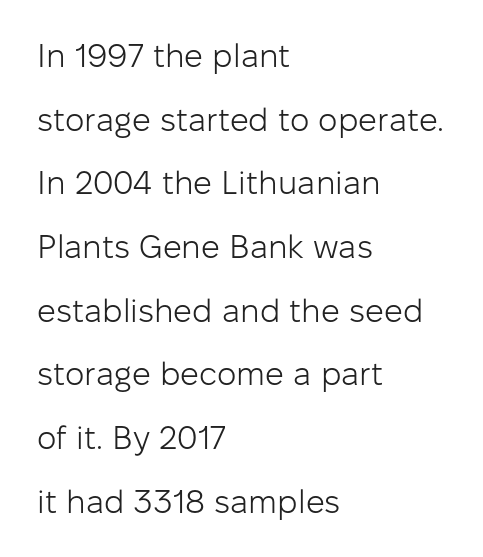
{"serif": "no", "italic": "no", "bold": "no", "weight": "light", "width": "normal", "stroke_contrast": "low", "x_height": "medium", "monospaced": "no", "underline": "no", "align": "left", "line_spacing": "loose", "line_spacing_ratio": 1.93, "letter_spacing": "normal", "letter_spacing_em": 0.0, "glyph_px": 33}
